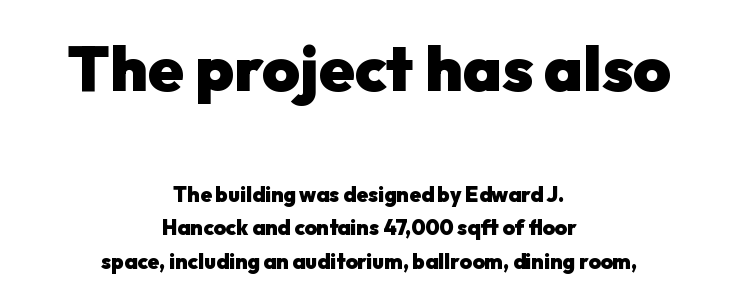
{"serif": "no", "italic": "no", "bold": "yes", "weight": "heavy", "width": "normal", "stroke_contrast": "low", "x_height": "medium", "monospaced": "no", "underline": "no", "align": "center", "line_spacing": "normal", "line_spacing_ratio": 1.6, "letter_spacing": "normal", "letter_spacing_em": 0.0, "larger_block": "first", "size_ratio": 3.05, "glyph_px": 64}
